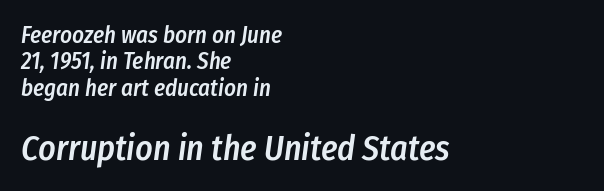
Q: Is the text bold? A: Semi-bold.
Q: Is the text italic (slanted)? A: Yes, it leans right by about 8 degrees.
Q: Is the text underlined? A: No.
Q: How is the paragraph aligned? A: Left-aligned.
Q: Is the spacing between letters normal or unusually wide? A: Normal.
Q: Is the spacing between lines tight, normal or loose? A: Tight.
Q: Which block of text is set in a larger size, the first (top) or the second (bottom)? A: The second (bottom) one.
Q: Width (condensed, normal, or wide)? A: Condensed.
Q: Stroke contrast? A: Low.
Q: x-height? A: Medium.
Q: Monospaced? A: No.
